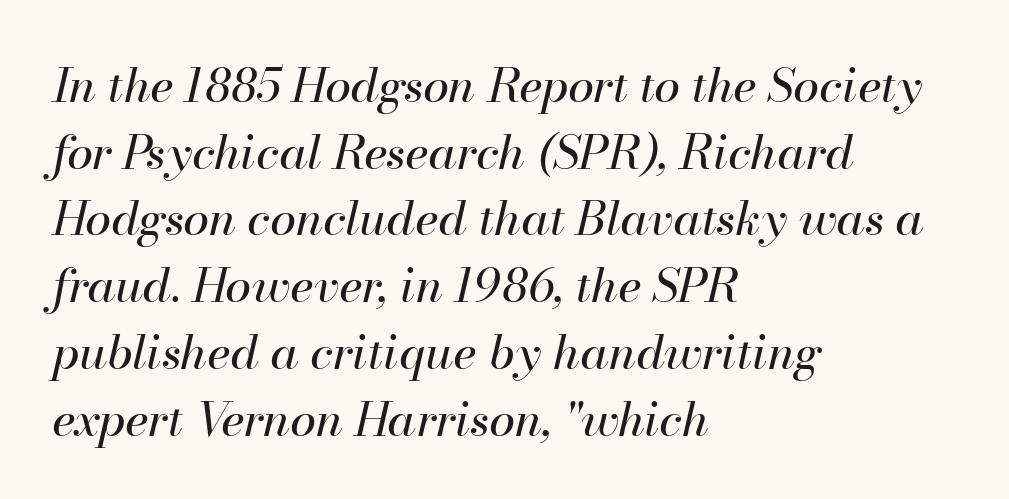
The image shows 47 px regular-weight type, italic (leaning right); set left-aligned, normal line spacing (1.42x), normal letter spacing, not underlined; high stroke contrast and a small x-height.
